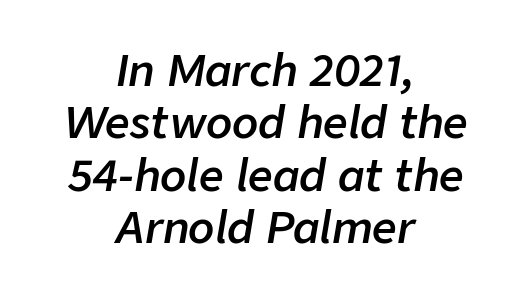
Q: Is the text bold? A: Semi-bold.
Q: Is the text italic (slanted)? A: Yes, it leans right by about 9 degrees.
Q: Is the text underlined? A: No.
Q: How is the paragraph aligned? A: Centered.
Q: Is the spacing between letters normal or unusually wide? A: Normal.
Q: Width (condensed, normal, or wide)? A: Normal.
Q: Stroke contrast? A: Low.
Q: x-height? A: Medium.
Q: Monospaced? A: No.
